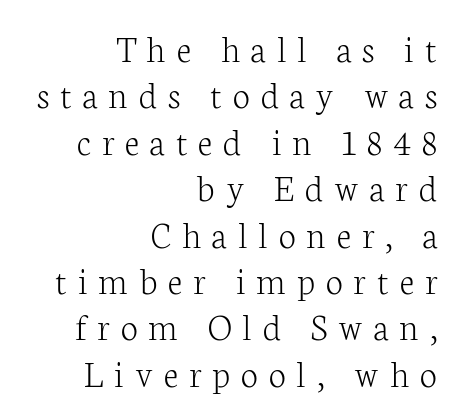
Type without underlining. Right-aligned paragraph, ragged on the left. This rendering widens character spacing well past its baseline value. Font category for this specimen: serif.
